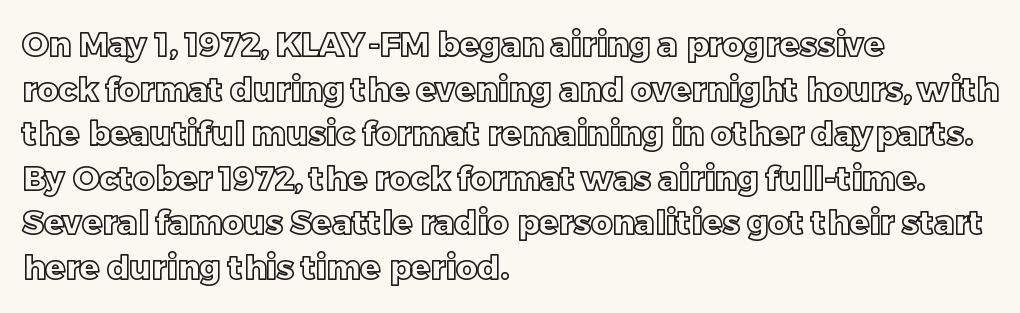
Q: Is the text italic (slanted)? A: No, it is upright.
Q: Is the text underlined? A: No.
Q: How is the paragraph aligned? A: Left-aligned.
Q: Is the spacing between letters normal or unusually wide? A: Normal.
Q: Is the spacing between lines tight, normal or loose? A: Normal.
Q: Width (condensed, normal, or wide)? A: Normal.
Q: x-height? A: Large.
Q: Monospaced? A: No.
